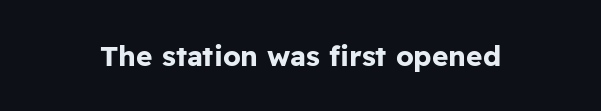
Q: Is the text bold? A: Yes.
Q: Is the text italic (slanted)? A: No, it is upright.
Q: Is the typeface a serif or a sans-serif typeface? A: Sans-serif.
Q: Is the text underlined? A: No.
Q: Is the spacing between letters normal or unusually wide? A: Normal.
Q: Width (condensed, normal, or wide)? A: Normal.
Q: Stroke contrast? A: Low.
Q: x-height? A: Medium.
Q: Monospaced? A: No.
